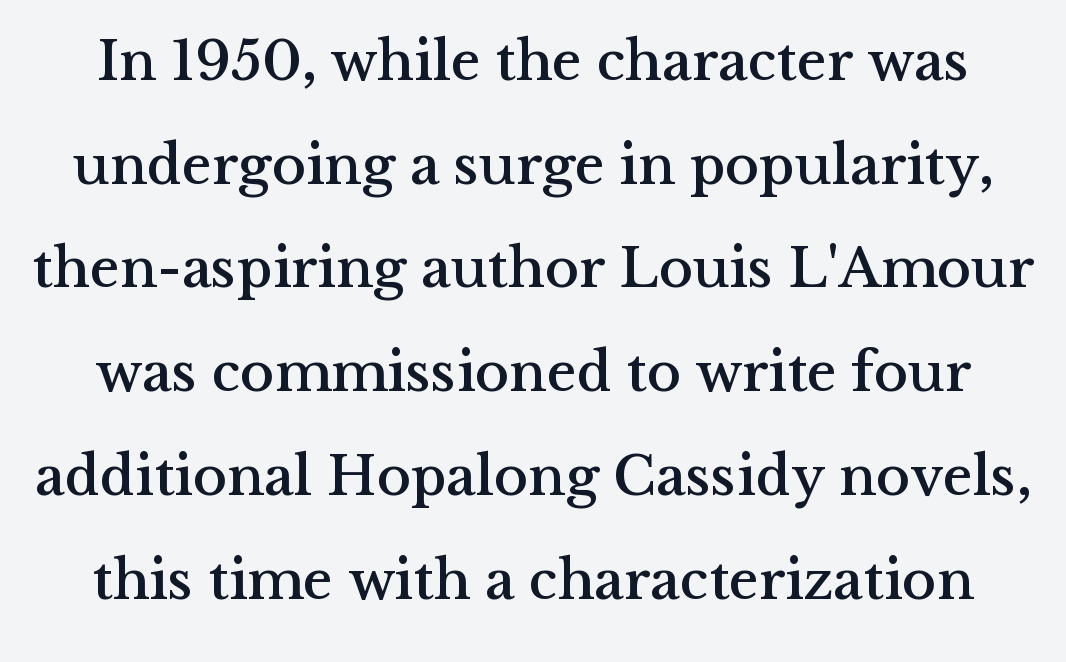
Descenders hang freely into open space. Examine the stroke ends and you'll spot serifs. Posture: upright roman. Each letter keeps its own natural width here, so spacing adapts to shape. This sample uses plain, unmodified letter spacing.
